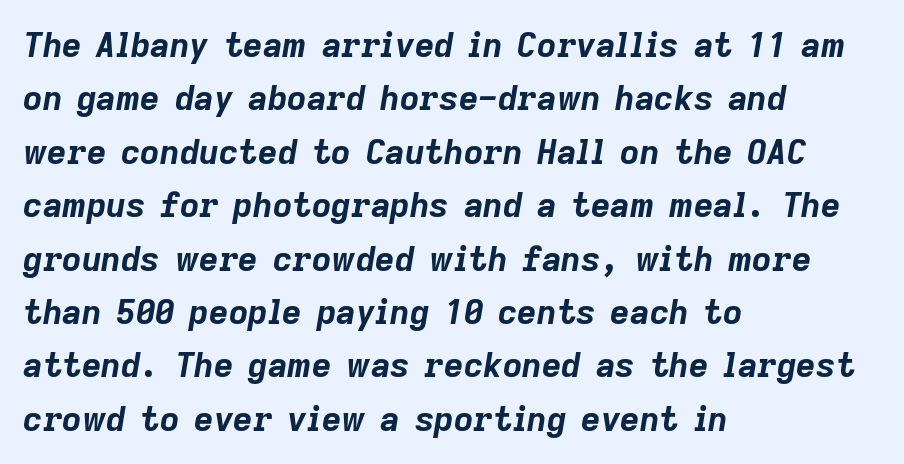
The image shows 34 px bold type, italic (leaning right); set left-aligned, normal line spacing (1.57x), normal letter spacing, not underlined; low stroke contrast and a medium x-height.
